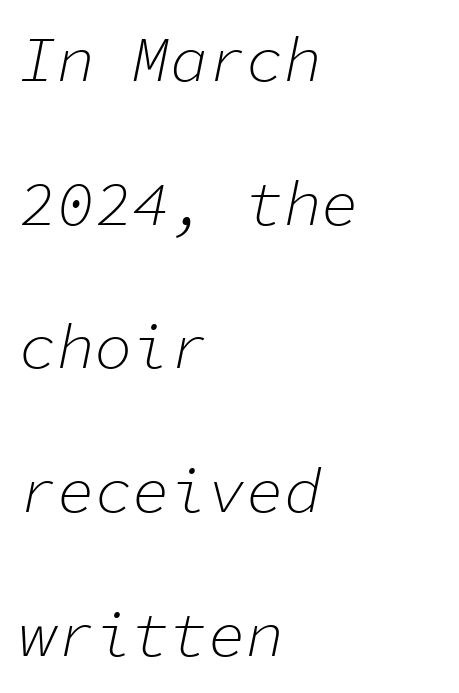
Q: Is the text bold? A: No.
Q: Is the text italic (slanted)? A: Yes, it leans right by about 11 degrees.
Q: Is the text underlined? A: No.
Q: How is the paragraph aligned? A: Left-aligned.
Q: Is the spacing between letters normal or unusually wide? A: Normal.
Q: Is the spacing between lines tight, normal or loose? A: Loose.
Q: Width (condensed, normal, or wide)? A: Normal.
Q: Stroke contrast? A: Low.
Q: x-height? A: Medium.
Q: Monospaced? A: Yes.
